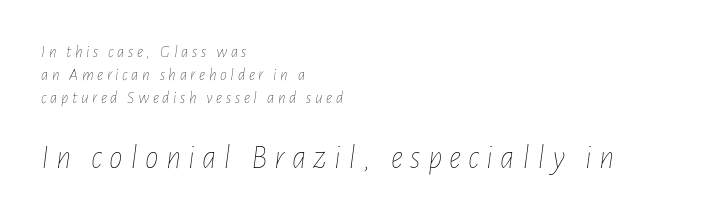
Q: Is the text bold? A: No.
Q: Is the text italic (slanted)? A: Yes, it leans right by about 7 degrees.
Q: Is the text underlined? A: No.
Q: How is the paragraph aligned? A: Left-aligned.
Q: Is the spacing between letters normal or unusually wide? A: Unusually wide.
Q: Is the spacing between lines tight, normal or loose? A: Normal.
Q: Which block of text is set in a larger size, the first (top) or the second (bottom)? A: The second (bottom) one.
Q: Width (condensed, normal, or wide)? A: Condensed.
Q: Stroke contrast? A: Low.
Q: x-height? A: Medium.
Q: Monospaced? A: No.
